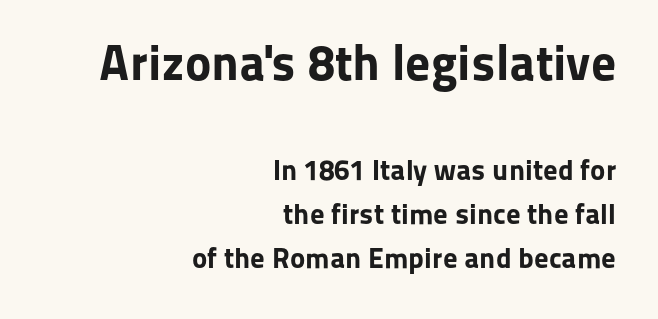
Letter spacing: default. Evenly set lines give the paragraph a standard silhouette. Is there any slant? The stems are plumb. Alignment: flush right. Weight check: bold — yes, fully. Descender tails drop into unmarked territory.
